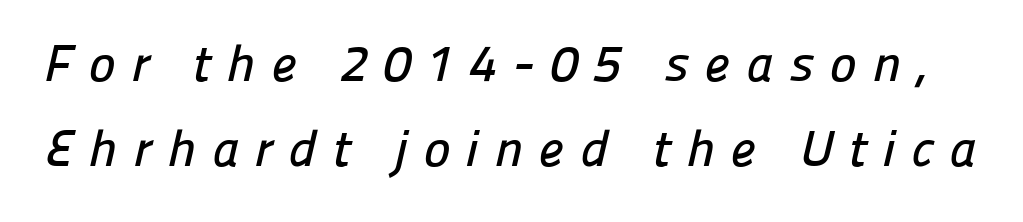
Q: Is the typeface a serif or a sans-serif typeface? A: Sans-serif.
Q: Is the text underlined? A: No.
Q: Is the spacing between letters normal or unusually wide? A: Unusually wide.
Q: Is the spacing between lines tight, normal or loose? A: Normal.
Q: Width (condensed, normal, or wide)? A: Normal.
Q: Stroke contrast? A: Low.
Q: x-height? A: Medium.
Q: Monospaced? A: No.
